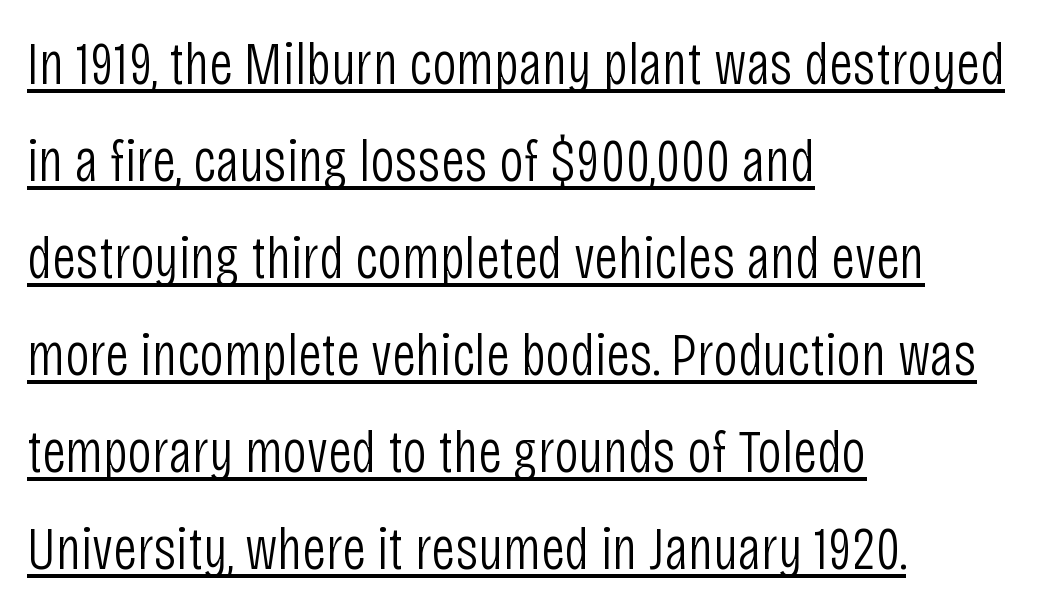
Weight class: somewhere from thin through regular. In terms of letterform style, serifs are entirely absent. A continuous stroke trails under the words, as in a hyperlink. The typesetter chose a ragged-right arrangement here. Default kerning and tracking; the words read as compact shapes.
